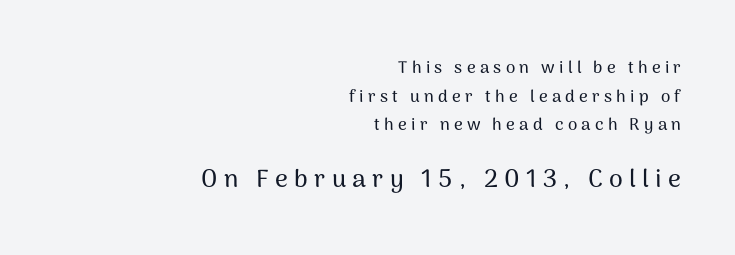
These lines are set flush right with a ragged left edge. In terms of letterspacing, this is a distinctly airy, spread setting. Does the leading feel generous? No, just average. Posture: upright roman.
